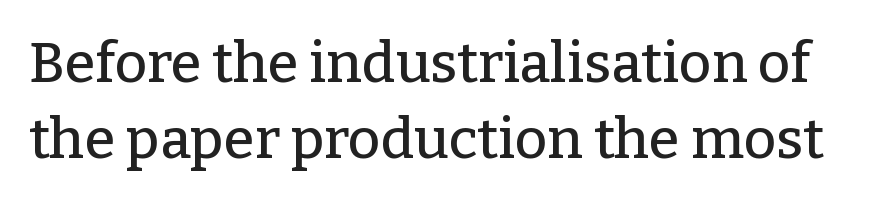
The image shows 56 px serif type, upright; set normal line spacing (1.36x), normal letter spacing, not underlined; low stroke contrast and a medium x-height.
